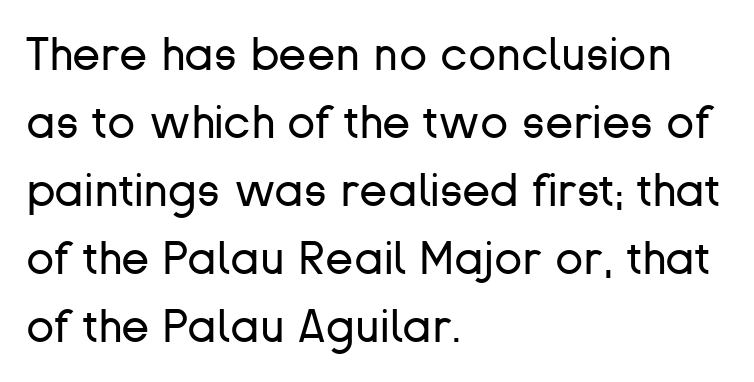
A typesetter would label this face a sans. Italic: no, the glyphs are upright roman. Casual observation: everything's shoved over to the left. A normal amount of white space separates one row of letters from the next. The horizontal fit of the characters is conventional and even. Proportional: the letters do not fall into vertical columns.
